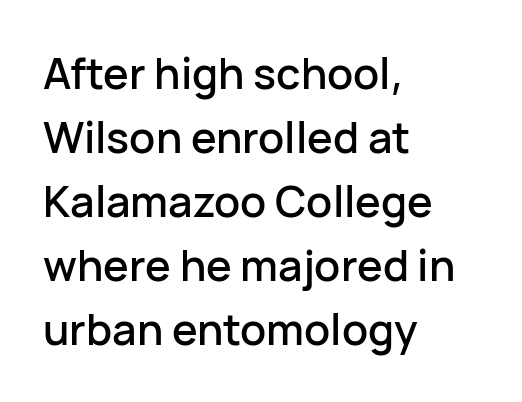
{"serif": "no", "italic": "no", "width": "normal", "stroke_contrast": "low", "x_height": "medium", "monospaced": "no", "underline": "no", "align": "left", "line_spacing": "normal", "line_spacing_ratio": 1.49, "letter_spacing": "normal", "letter_spacing_em": 0.0, "glyph_px": 43}
